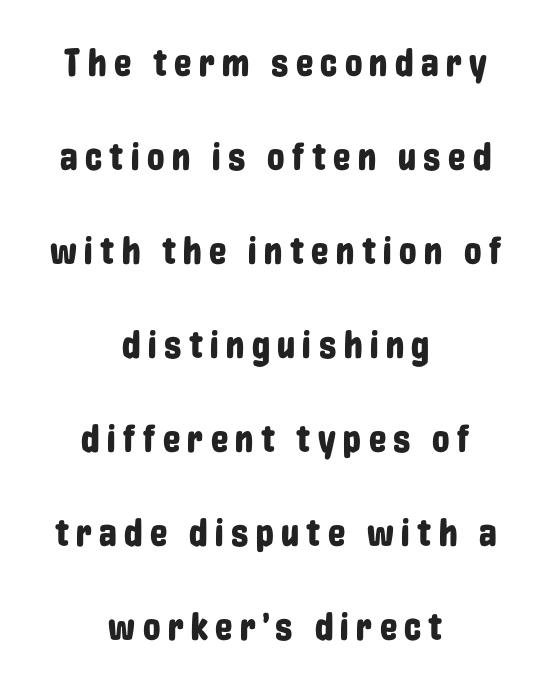
{"serif": "no", "italic": "no", "width": "condensed", "stroke_contrast": "low", "x_height": "medium", "monospaced": "no", "underline": "no", "align": "center", "line_spacing": "loose", "line_spacing_ratio": 2.41, "glyph_px": 39}
